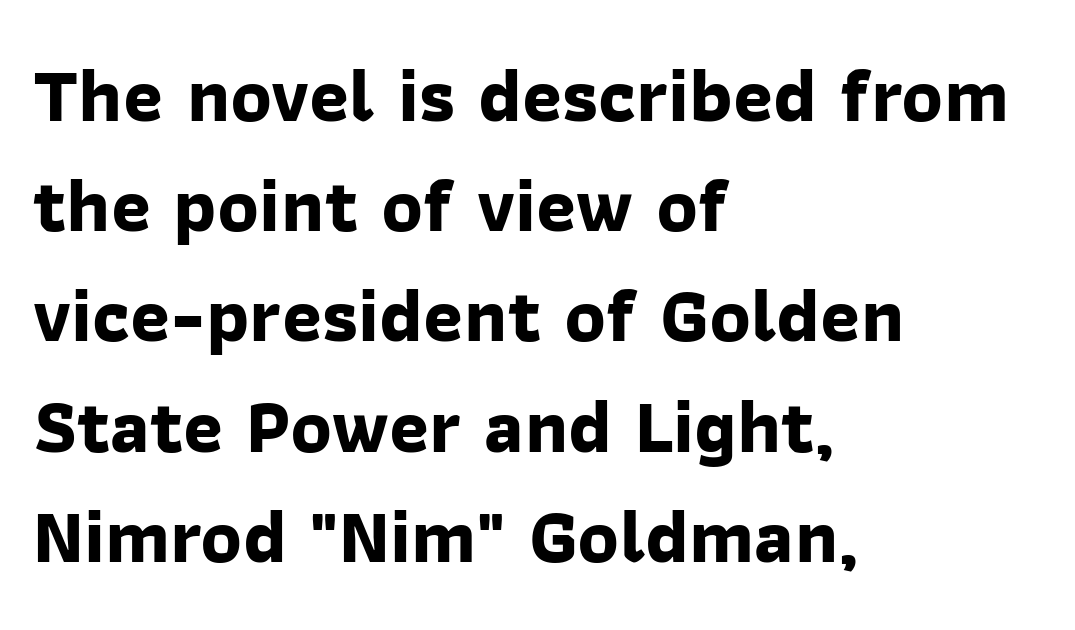
The image shows 76 px bold sans-serif type; set left-aligned, normal line spacing (1.45x), normal letter spacing, not underlined; low stroke contrast and a medium x-height.
